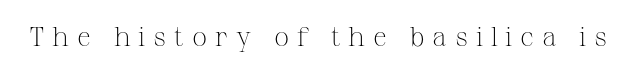
{"italic": "no", "bold": "no", "underline": "no", "letter_spacing": "wide", "letter_spacing_em": 0.29, "glyph_px": 27}
